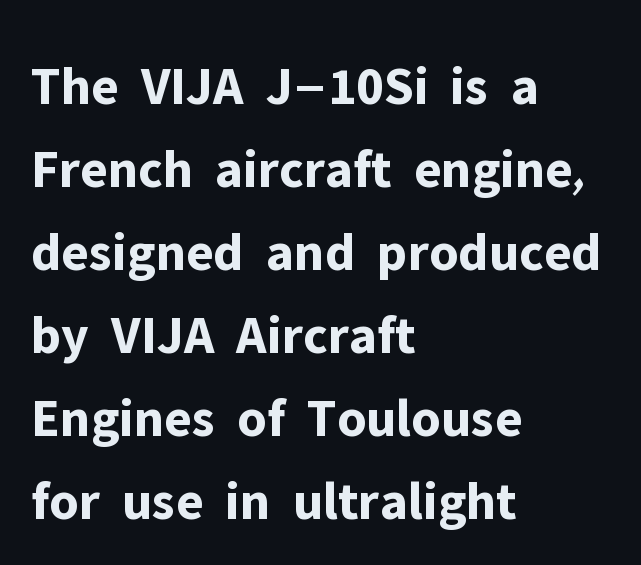
The image shows 55 px bold sans-serif type, upright; set left-aligned, normal line spacing (1.51x), normal letter spacing, not underlined; low stroke contrast and a medium x-height.
